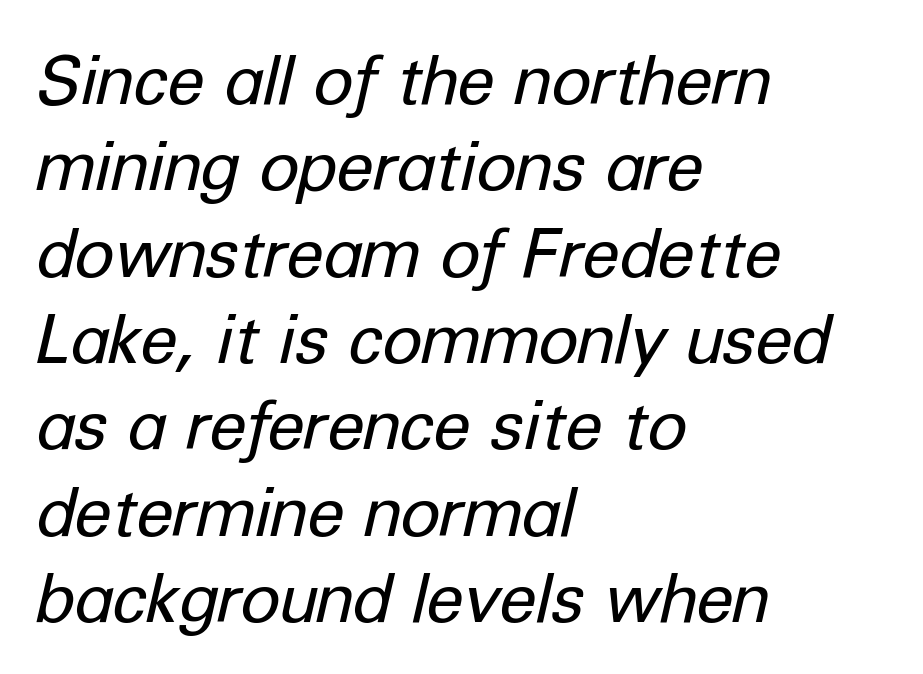
Horizontal bands of white between lines are of average thickness. A typesetter would mark this as italic. Teacher's note: observe the even left margin — that is flush-left alignment. A typesetter would call this proportional, since set widths differ per character. Nothing heavy about these letters — not bold at all.
